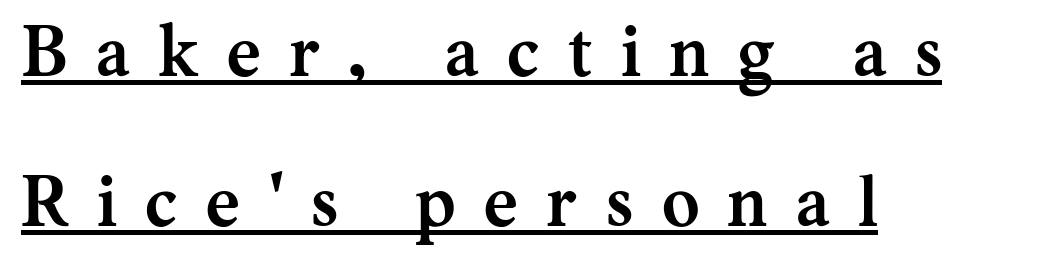
Q: Is the text bold? A: Yes.
Q: Is the text italic (slanted)? A: No, it is upright.
Q: Is the typeface a serif or a sans-serif typeface? A: Serif.
Q: Is the text underlined? A: Yes.
Q: How is the paragraph aligned? A: Left-aligned.
Q: Is the spacing between letters normal or unusually wide? A: Unusually wide.
Q: Is the spacing between lines tight, normal or loose? A: Loose.
Q: Width (condensed, normal, or wide)? A: Normal.
Q: Stroke contrast? A: Medium.
Q: x-height? A: Medium.
Q: Monospaced? A: No.
